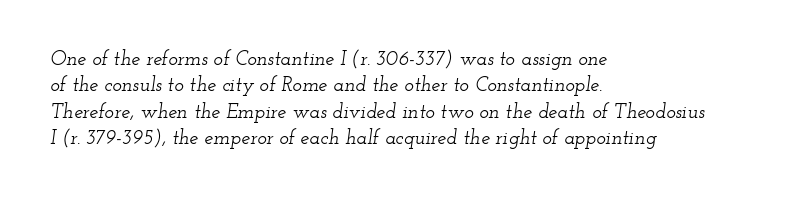
Q: Is the text italic (slanted)? A: Yes, it leans right by about 12 degrees.
Q: Is the text underlined? A: No.
Q: How is the paragraph aligned? A: Left-aligned.
Q: Is the spacing between letters normal or unusually wide? A: Normal.
Q: Is the spacing between lines tight, normal or loose? A: Normal.
